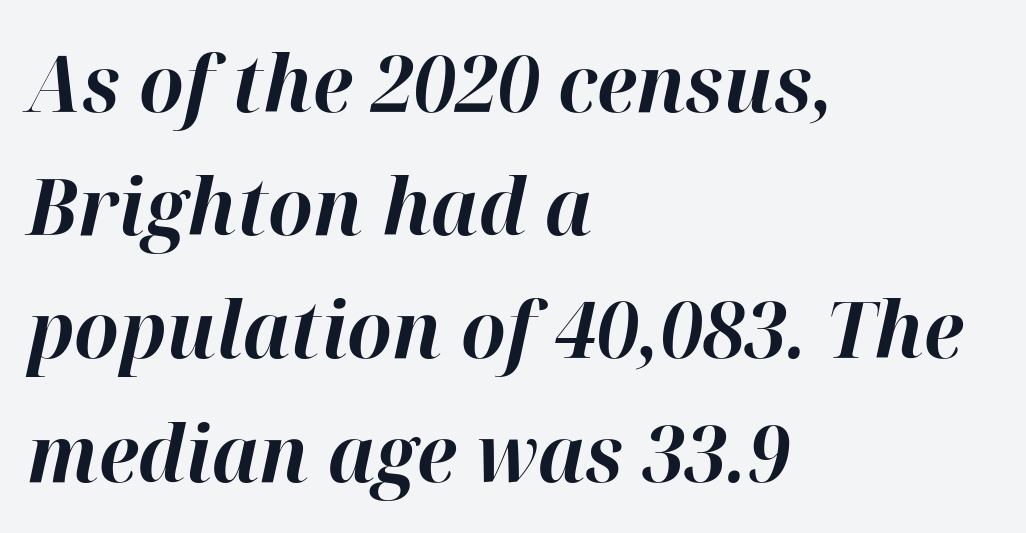
The image shows 79 px bold type, italic (leaning right); set left-aligned, normal line spacing (1.56x), normal letter spacing, not underlined; high stroke contrast and a medium x-height.
